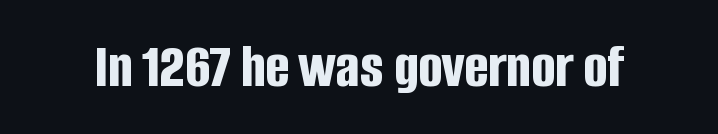
The image shows 63 px bold, condensed sans-serif type, upright; set normal letter spacing, not underlined; low stroke contrast and a large x-height.
